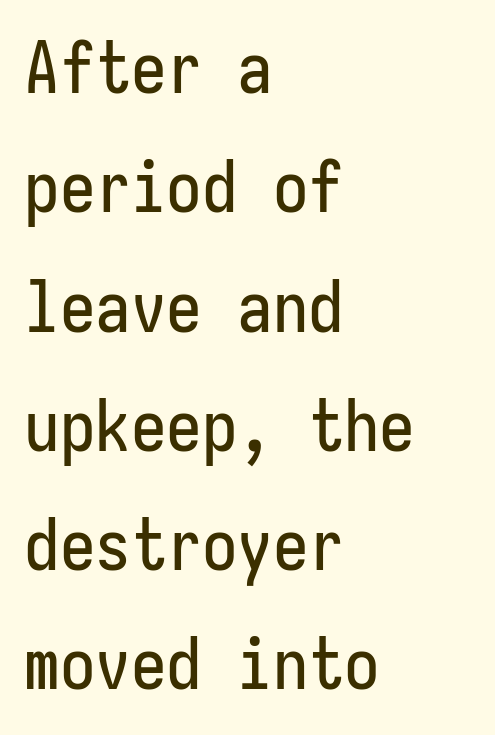
The image shows 71 px condensed sans-serif type, upright, monospaced; set left-aligned, normal line spacing (1.68x), normal letter spacing, not underlined; low stroke contrast and a medium x-height.
